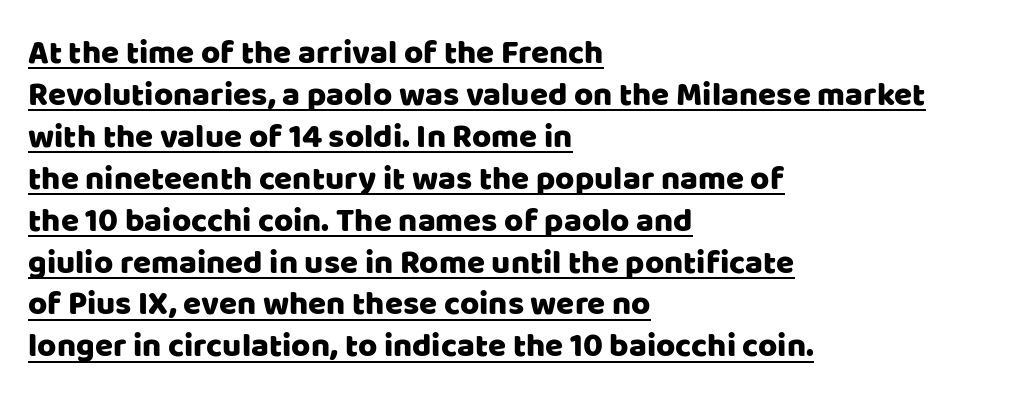
The image shows 33 px sans-serif type, upright; set left-aligned, normal line spacing (1.27x), normal letter spacing, underlined; low stroke contrast and a large x-height.
